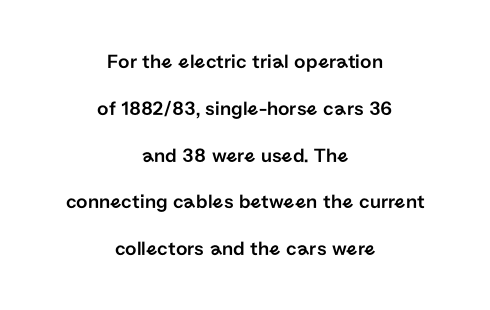
The image shows 20 px text type, upright; set centered, loose line spacing (2.34x), normal letter spacing, not underlined.
